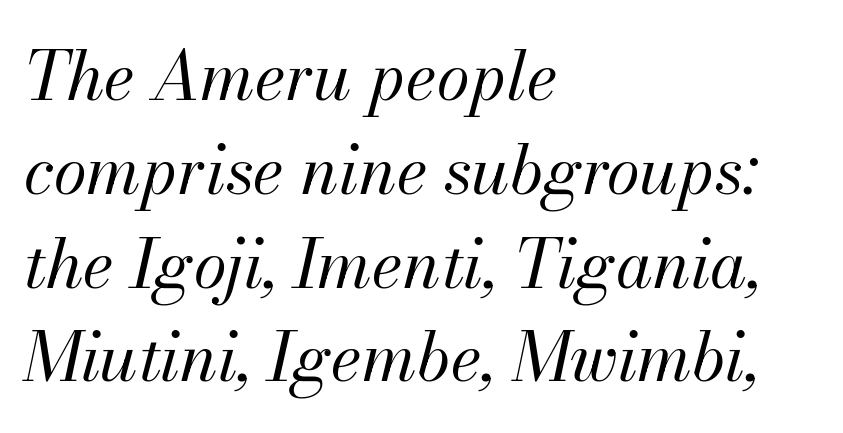
Q: Is the text bold? A: No.
Q: Is the text italic (slanted)? A: Yes, it leans right by about 13 degrees.
Q: Is the text underlined? A: No.
Q: How is the paragraph aligned? A: Left-aligned.
Q: Is the spacing between letters normal or unusually wide? A: Normal.
Q: Is the spacing between lines tight, normal or loose? A: Normal.
Q: Width (condensed, normal, or wide)? A: Normal.
Q: Stroke contrast? A: Medium.
Q: x-height? A: Small.
Q: Monospaced? A: No.
